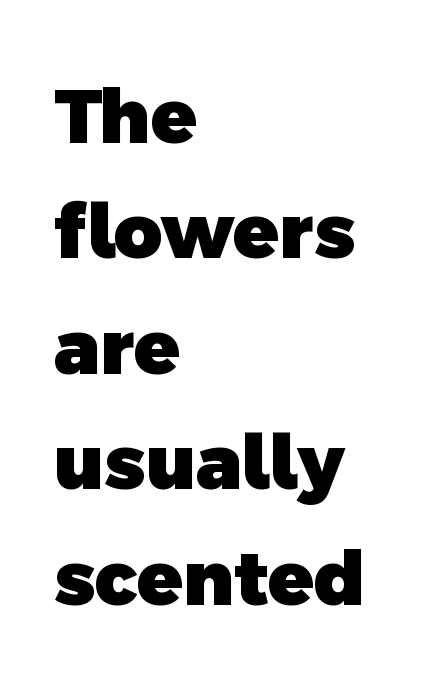
Q: Is the text bold? A: Yes.
Q: Is the typeface a serif or a sans-serif typeface? A: Sans-serif.
Q: Is the text underlined? A: No.
Q: How is the paragraph aligned? A: Left-aligned.
Q: Is the spacing between letters normal or unusually wide? A: Normal.
Q: Is the spacing between lines tight, normal or loose? A: Normal.
Q: Width (condensed, normal, or wide)? A: Normal.
Q: x-height? A: Medium.
Q: Monospaced? A: No.
